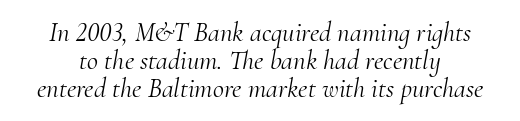
The image shows 27 px text type, italic (leaning right); set tight line spacing (1.03x), normal letter spacing, not underlined.
